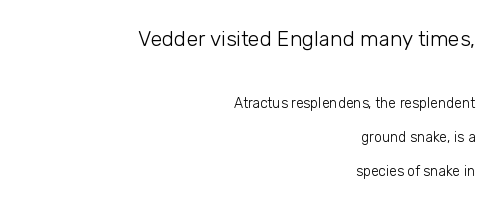
{"italic": "no", "bold": "no", "underline": "no", "align": "right", "line_spacing": "loose", "line_spacing_ratio": 2.44, "letter_spacing": "normal", "letter_spacing_em": 0.0, "larger_block": "first", "size_ratio": 1.5, "glyph_px": 21}
